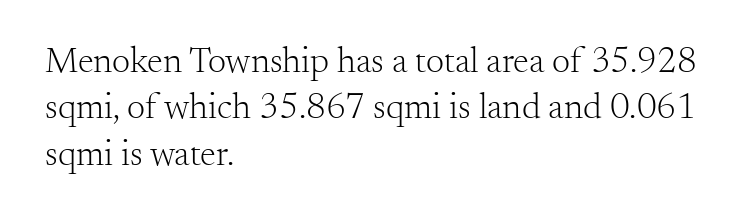
Q: Is the text bold? A: No.
Q: Is the text italic (slanted)? A: No, it is upright.
Q: Is the typeface a serif or a sans-serif typeface? A: Serif.
Q: Is the text underlined? A: No.
Q: How is the paragraph aligned? A: Left-aligned.
Q: Is the spacing between letters normal or unusually wide? A: Normal.
Q: Is the spacing between lines tight, normal or loose? A: Normal.
Q: Width (condensed, normal, or wide)? A: Normal.
Q: Stroke contrast? A: Medium.
Q: x-height? A: Small.
Q: Monospaced? A: No.
